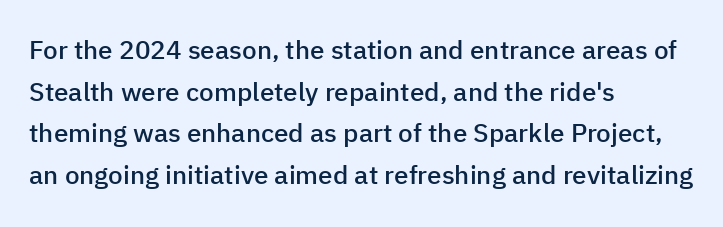
The space between consecutive lines is moderate. All the whitespace from short lines collects on the right. Is there any slant? The stems are plumb. The gaps between neighbouring characters are ordinary and unremarkable. Is the type bold? Partly — it's a semibold, heavier than regular but not fully bold.
